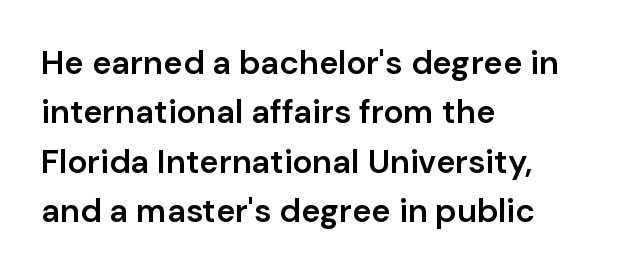
Q: Is the text bold? A: Semi-bold.
Q: Is the text italic (slanted)? A: No, it is upright.
Q: Is the typeface a serif or a sans-serif typeface? A: Sans-serif.
Q: Is the text underlined? A: No.
Q: How is the paragraph aligned? A: Left-aligned.
Q: Is the spacing between letters normal or unusually wide? A: Normal.
Q: Is the spacing between lines tight, normal or loose? A: Normal.
Q: Width (condensed, normal, or wide)? A: Normal.
Q: Stroke contrast? A: Low.
Q: x-height? A: Medium.
Q: Monospaced? A: No.
